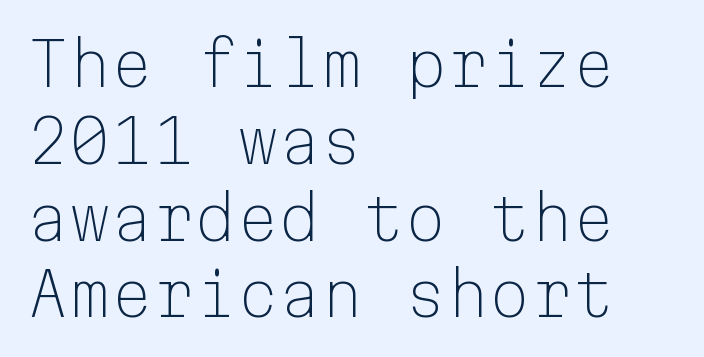
The image shows 60 px light sans-serif type, upright, monospaced; set left-aligned, normal line spacing (1.28x), normal letter spacing, not underlined; low stroke contrast and a medium x-height.
